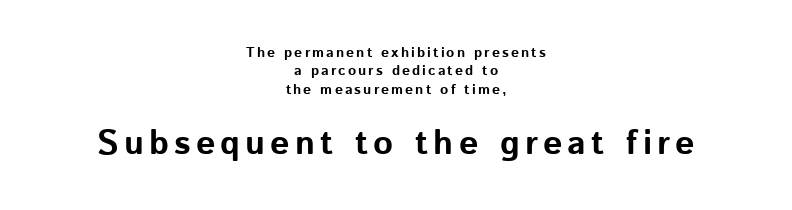
Q: Is the text bold? A: Yes.
Q: Is the text italic (slanted)? A: No, it is upright.
Q: Is the typeface a serif or a sans-serif typeface? A: Sans-serif.
Q: Is the text underlined? A: No.
Q: How is the paragraph aligned? A: Centered.
Q: Is the spacing between lines tight, normal or loose? A: Normal.
Q: Which block of text is set in a larger size, the first (top) or the second (bottom)? A: The second (bottom) one.
Q: Width (condensed, normal, or wide)? A: Normal.
Q: Stroke contrast? A: Low.
Q: x-height? A: Medium.
Q: Monospaced? A: No.
